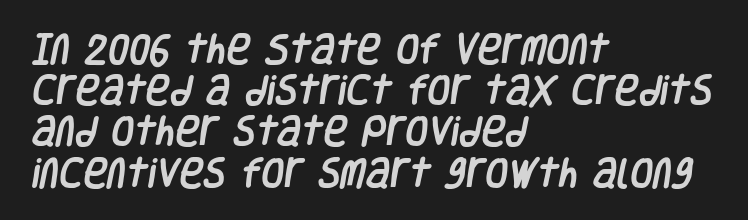
The image shows 33 px condensed sans-serif type; set left-aligned, normal line spacing (1.25x), normal letter spacing, not underlined; low stroke contrast and a large x-height.
